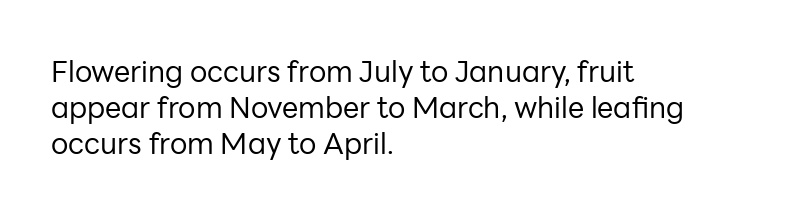
{"serif": "no", "italic": "no", "bold": "no", "weight": "regular", "width": "normal", "stroke_contrast": "low", "x_height": "medium", "monospaced": "no", "underline": "no", "align": "left", "line_spacing": "normal", "line_spacing_ratio": 1.25, "letter_spacing": "normal", "letter_spacing_em": 0.0, "glyph_px": 29}
